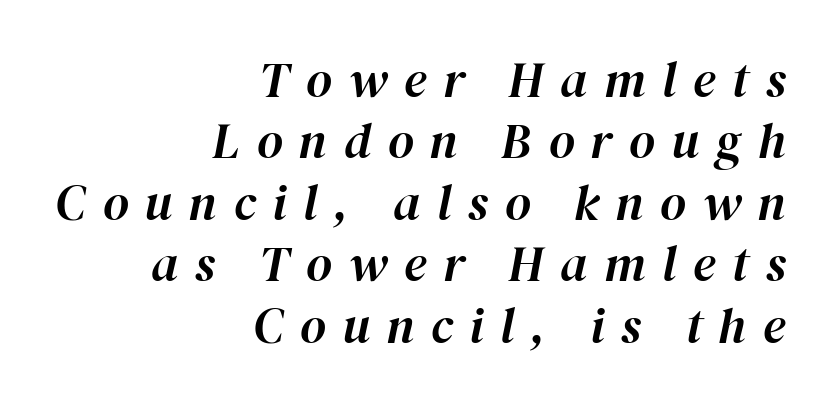
The image shows 50 px text type, italic (leaning right); set right-aligned, line spacing 1.23x, unusually wide letter spacing (+0.33 em), not underlined; high stroke contrast and a medium x-height.
